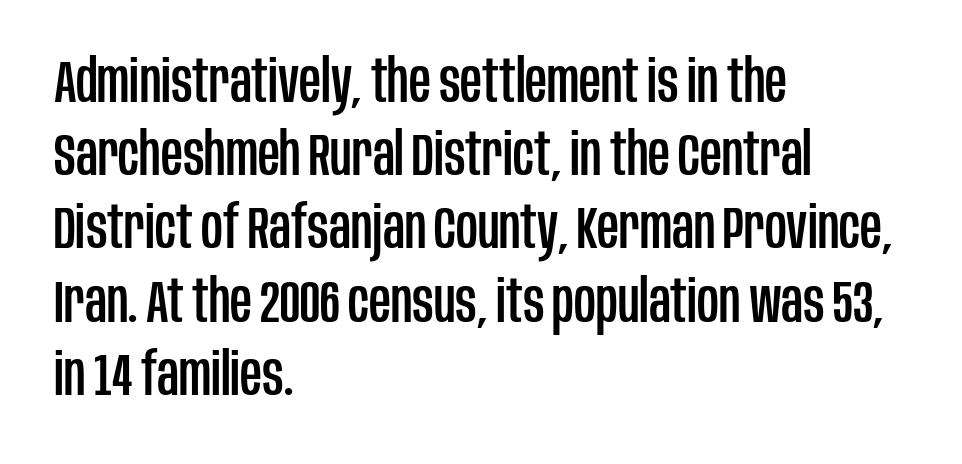
Q: Is the text italic (slanted)? A: No, it is upright.
Q: Is the typeface a serif or a sans-serif typeface? A: Sans-serif.
Q: Is the text underlined? A: No.
Q: How is the paragraph aligned? A: Left-aligned.
Q: Is the spacing between letters normal or unusually wide? A: Normal.
Q: Width (condensed, normal, or wide)? A: Condensed.
Q: Stroke contrast? A: Low.
Q: x-height? A: Large.
Q: Monospaced? A: No.
